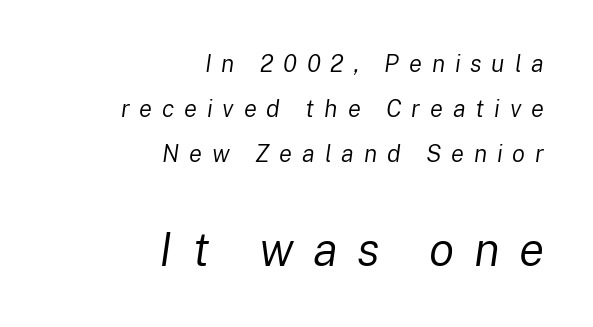
The strokes carry an ordinary text weight at most. Display-style spreading of the glyphs; the letterfit is very open. A flush-right, rag-left setting is used for this passage. The designer gave the closing block more size than the opening block. Clear beneath every line of the passage. Looks like regular typesetting: each glyph gets only the width it needs.
